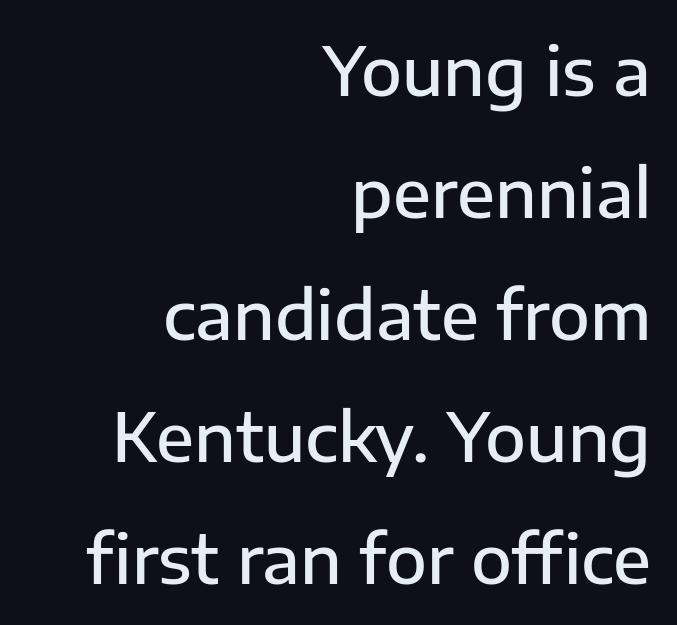
The image shows 67 px semibold sans-serif type, upright; set right-aligned, line spacing 1.82x, normal letter spacing, not underlined; low stroke contrast and a medium x-height.
